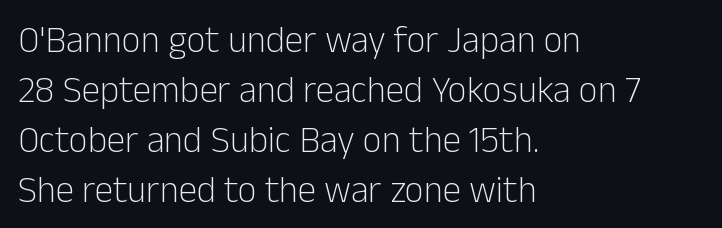
Q: Is the text bold? A: No.
Q: Is the text italic (slanted)? A: No, it is upright.
Q: Is the typeface a serif or a sans-serif typeface? A: Sans-serif.
Q: Is the text underlined? A: No.
Q: How is the paragraph aligned? A: Left-aligned.
Q: Is the spacing between letters normal or unusually wide? A: Normal.
Q: Is the spacing between lines tight, normal or loose? A: Normal.
Q: Width (condensed, normal, or wide)? A: Normal.
Q: Stroke contrast? A: Low.
Q: x-height? A: Medium.
Q: Monospaced? A: No.
